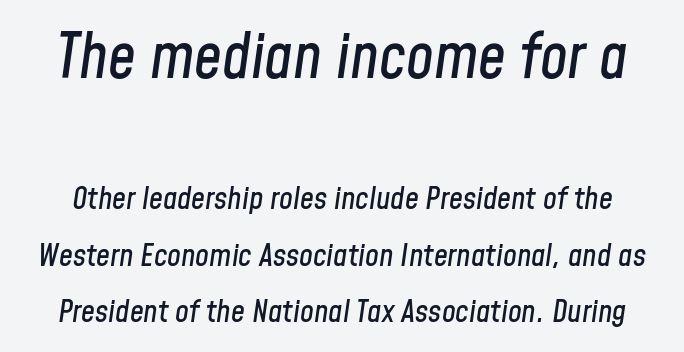
The letters advance in unequal steps, a hallmark of proportional type. The specimen reads as italic at a glance. Is the letter spacing exaggerated? No — it looks like the ordinary default. Lines of text with bare space underneath.
